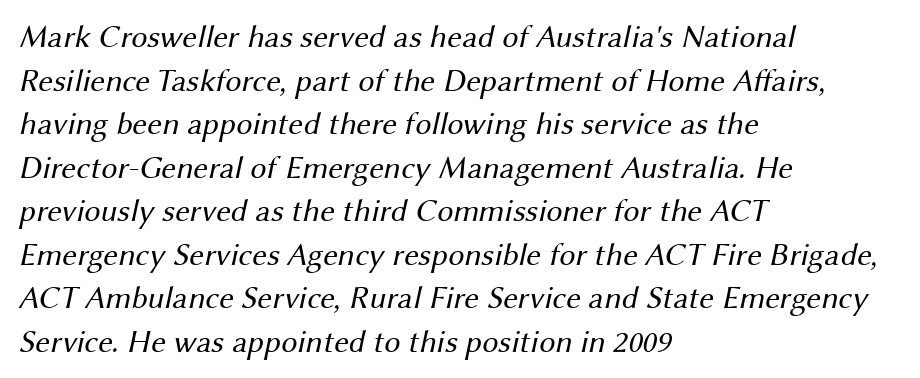
Q: Is the text bold? A: No.
Q: Is the typeface a serif or a sans-serif typeface? A: Sans-serif.
Q: Is the text underlined? A: No.
Q: How is the paragraph aligned? A: Left-aligned.
Q: Is the spacing between letters normal or unusually wide? A: Normal.
Q: Is the spacing between lines tight, normal or loose? A: Normal.
Q: Width (condensed, normal, or wide)? A: Normal.
Q: Stroke contrast? A: Medium.
Q: x-height? A: Medium.
Q: Monospaced? A: No.
